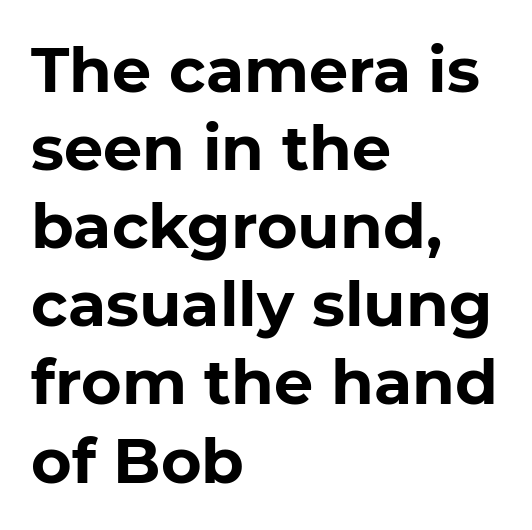
You could not count columns in this text — the font is proportionally spaced. Baseline-to-baseline distance is the conventional proportion of letter height. Tall strokes in this sample are plumb rather than angled. Nothing unusual about the tracking: characters are spaced as the font intends. Alignment: flush left.
